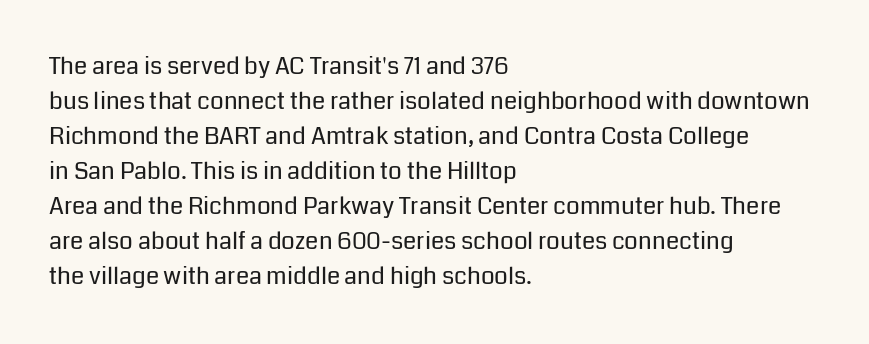
The image shows 24 px text type, upright; set left-aligned, normal line spacing (1.46x), normal letter spacing, not underlined.
